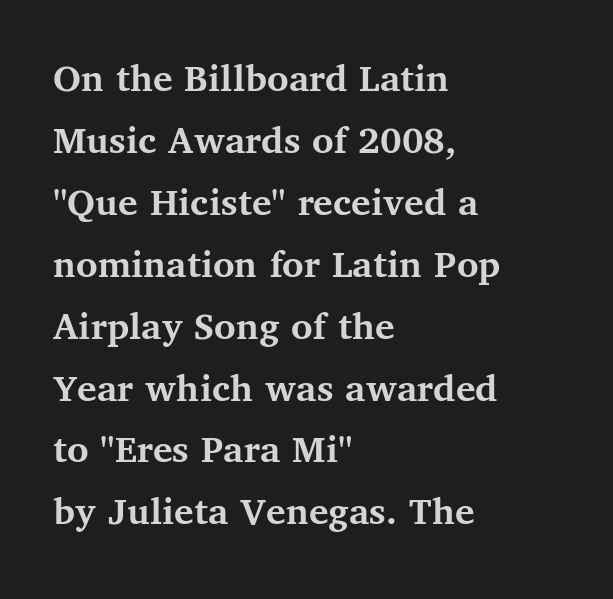
The image shows 41 px semibold serif type, upright; set left-aligned, normal line spacing (1.51x), normal letter spacing, not underlined; medium stroke contrast and a medium x-height.
